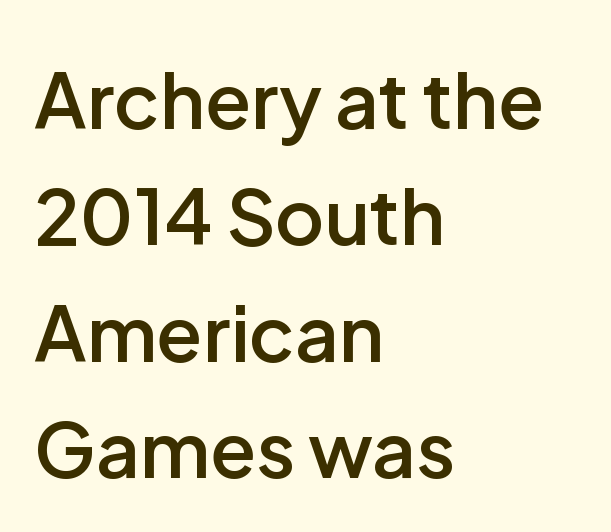
Q: Is the text bold? A: Semi-bold.
Q: Is the text italic (slanted)? A: No, it is upright.
Q: Is the typeface a serif or a sans-serif typeface? A: Sans-serif.
Q: Is the text underlined? A: No.
Q: How is the paragraph aligned? A: Left-aligned.
Q: Is the spacing between letters normal or unusually wide? A: Normal.
Q: Is the spacing between lines tight, normal or loose? A: Normal.
Q: Width (condensed, normal, or wide)? A: Normal.
Q: Stroke contrast? A: Low.
Q: x-height? A: Medium.
Q: Monospaced? A: No.
